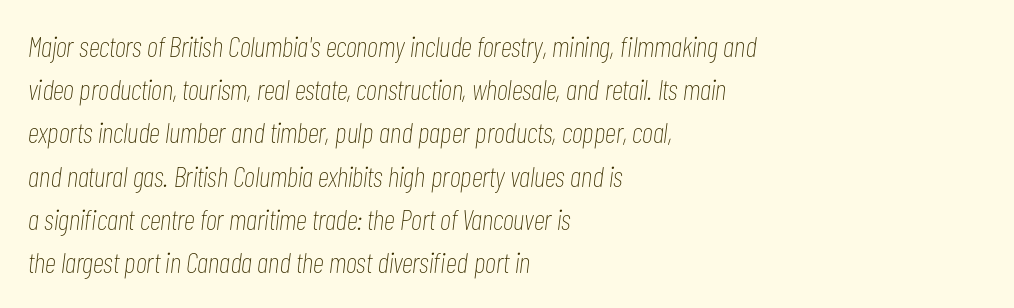
No word sits above an underline. Unbolded letterforms with no extra heft. No extra tracking has been applied to these lines. You can tell it's italic because the verticals aren't actually vertical. The letters advance in unequal steps, a hallmark of proportional type. Normally led — the rows are evenly, conventionally spaced.
